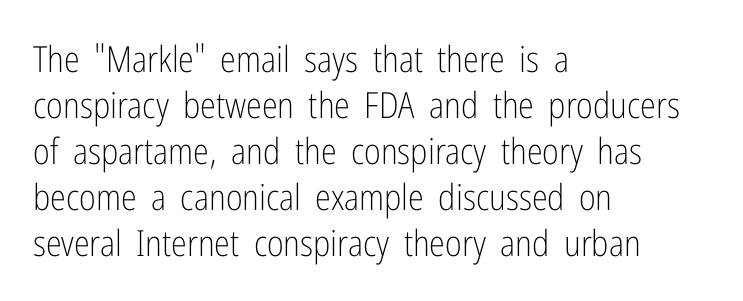
{"serif": "no", "italic": "no", "bold": "no", "weight": "light", "width": "condensed", "stroke_contrast": "low", "x_height": "medium", "monospaced": "no", "underline": "no", "align": "left", "line_spacing": "normal", "line_spacing_ratio": 1.28, "letter_spacing": "normal", "letter_spacing_em": 0.0, "glyph_px": 36}
